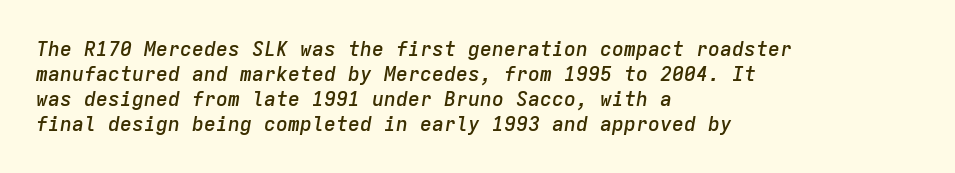
The image shows 20 px text type, italic (leaning right); set left-aligned, normal line spacing (1.25x), normal letter spacing, not underlined.
